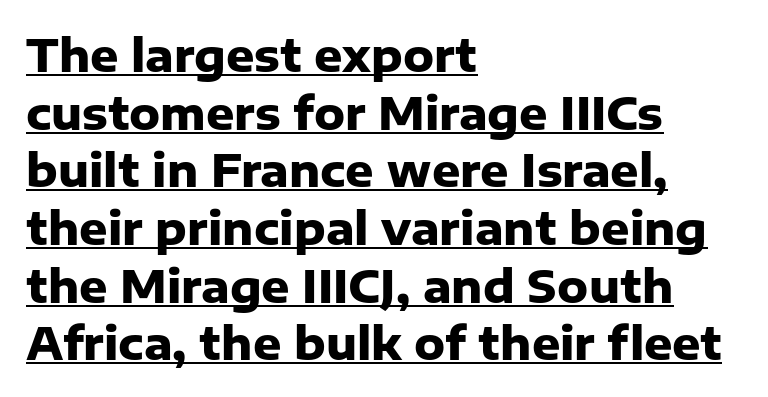
The leading is moderate, giving the passage an even texture. Serif or sans? Sans — the stroke terminals are bare. Students, observe the line beneath the letters — that is underlining. The passage shown is typed in a proportional face where columns would drift. Its strokes are broad and dark, the hallmark of bold type.
